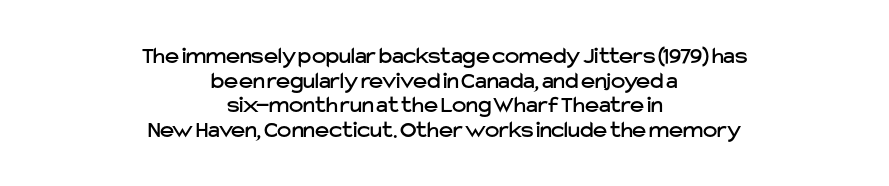
In terms of leading, this rendering errs on the cramped side. The string is rendered with underlining switched off. Reading down the block, each line starts at a different indent, mirrored at its end. Here the glyphs are tracked normally, forming tight word shapes. When letters stand straight like this, we call the style roman or upright.
